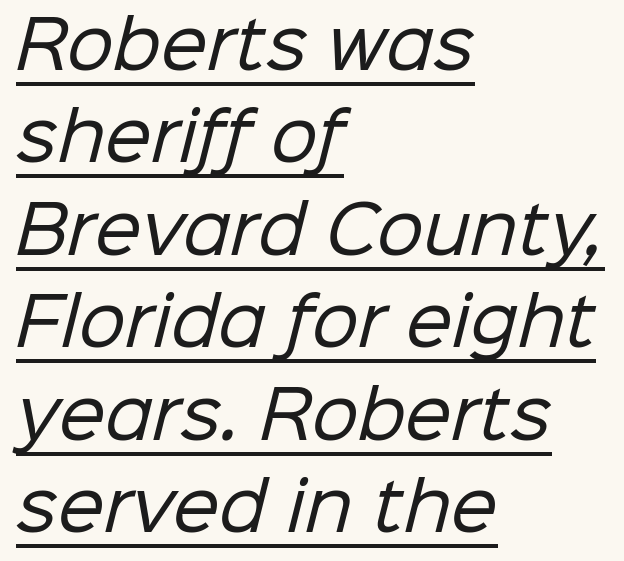
The image shows 66 px regular-weight sans-serif type; set left-aligned, normal line spacing (1.4x), normal letter spacing, underlined; low stroke contrast and a medium x-height.
